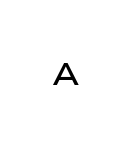
Stroke terminals: plain, sans-serif. Check the space under the baseline: it is left empty. A typesetter would call this proportional, since set widths differ per character. The gaps between neighbouring characters are conspicuously large.
